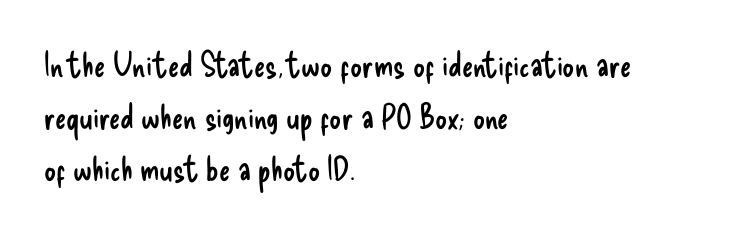
Q: Is the text bold? A: No.
Q: Is the text italic (slanted)? A: No, it is upright.
Q: Is the typeface a serif or a sans-serif typeface? A: Sans-serif.
Q: Is the text underlined? A: No.
Q: How is the paragraph aligned? A: Left-aligned.
Q: Is the spacing between letters normal or unusually wide? A: Normal.
Q: Is the spacing between lines tight, normal or loose? A: Normal.
Q: Width (condensed, normal, or wide)? A: Condensed.
Q: Stroke contrast? A: Low.
Q: x-height? A: Small.
Q: Monospaced? A: No.
